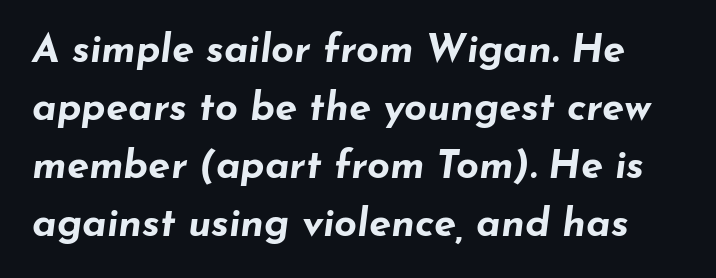
{"italic": "yes", "lean": "right", "slant_degrees": 7, "bold": "yes", "weight": "bold", "width": "wide", "stroke_contrast": "low", "x_height": "small", "monospaced": "no", "underline": "no", "line_spacing": "normal", "line_spacing_ratio": 1.45, "letter_spacing": "normal", "letter_spacing_em": 0.0, "glyph_px": 40}
